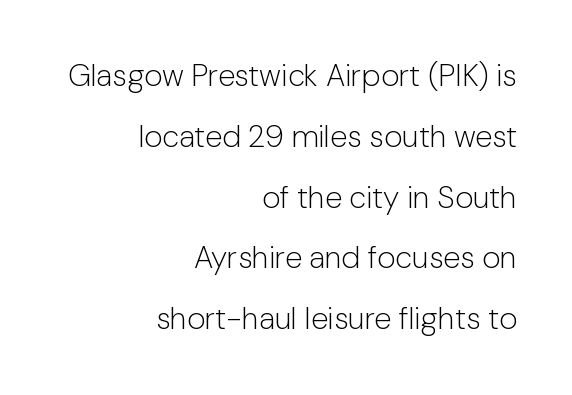
The image shows 31 px light sans-serif type, upright; set right-aligned, loose line spacing (1.96x), normal letter spacing, not underlined; low stroke contrast and a medium x-height.
